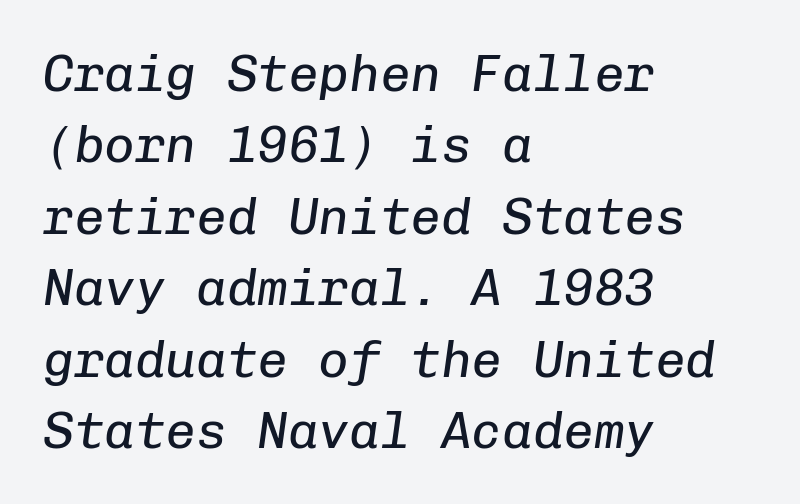
The image shows 51 px regular-weight type, italic (leaning right), monospaced; set left-aligned, normal line spacing (1.4x), normal letter spacing, not underlined; low stroke contrast and a medium x-height.
